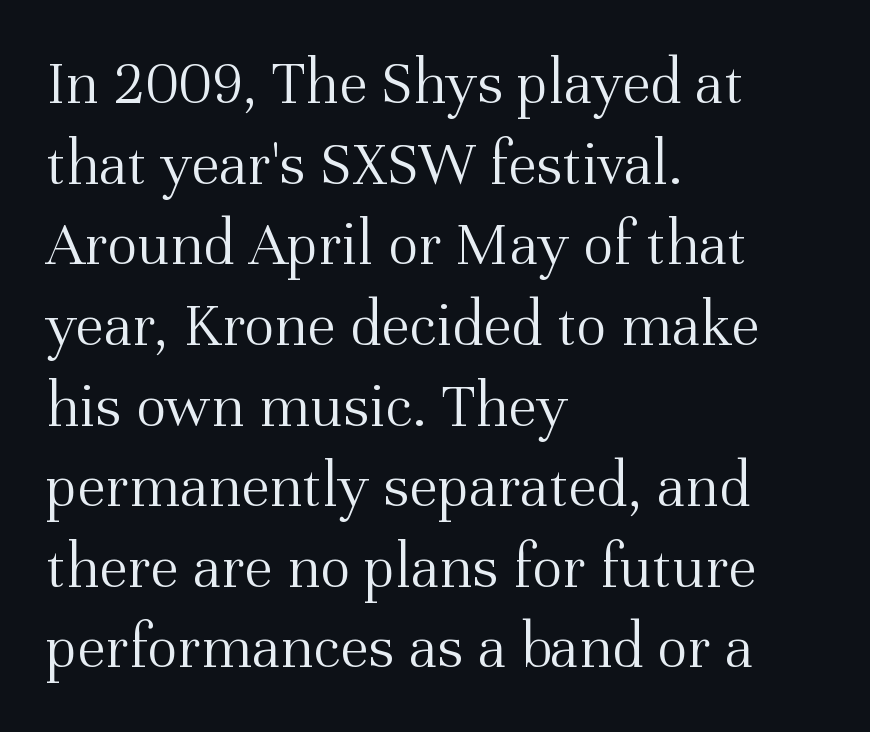
The image shows 64 px light serif type, upright; set left-aligned, normal line spacing (1.26x), normal letter spacing, not underlined; medium stroke contrast and a medium x-height.
